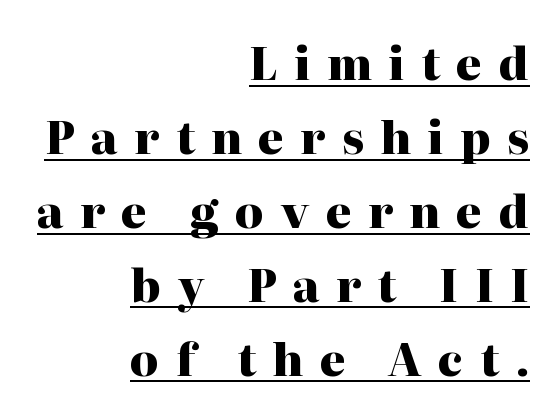
{"serif": "yes", "italic": "no", "bold": "yes", "weight": "heavy", "width": "normal", "stroke_contrast": "high", "x_height": "medium", "monospaced": "no", "underline": "yes", "align": "right", "line_spacing": "normal", "line_spacing_ratio": 1.68, "letter_spacing": "wide", "letter_spacing_em": 0.38, "glyph_px": 44}
